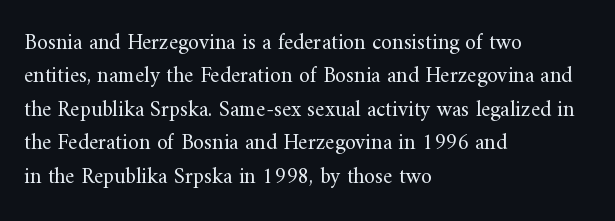
Q: Is the text bold? A: No.
Q: Is the text italic (slanted)? A: No, it is upright.
Q: Is the text underlined? A: No.
Q: How is the paragraph aligned? A: Left-aligned.
Q: Is the spacing between letters normal or unusually wide? A: Normal.
Q: Is the spacing between lines tight, normal or loose? A: Normal.
